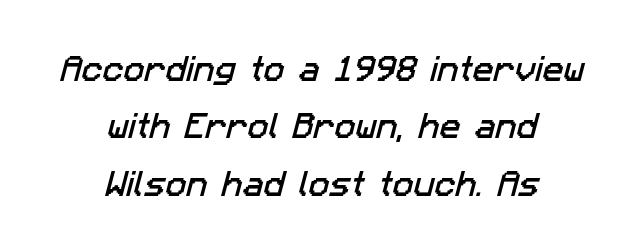
The image shows 28 px sans-serif type; set centered, loose line spacing (2.05x), normal letter spacing, not underlined; low stroke contrast and a medium x-height.
